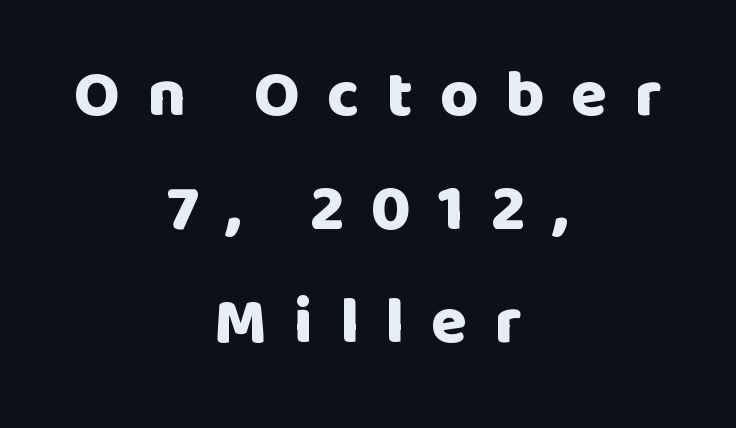
{"serif": "no", "italic": "no", "bold": "yes", "weight": "heavy", "width": "normal", "stroke_contrast": "low", "x_height": "large", "monospaced": "no", "underline": "no", "align": "center", "line_spacing_ratio": 1.72, "letter_spacing": "wide", "letter_spacing_em": 0.41, "glyph_px": 66}
